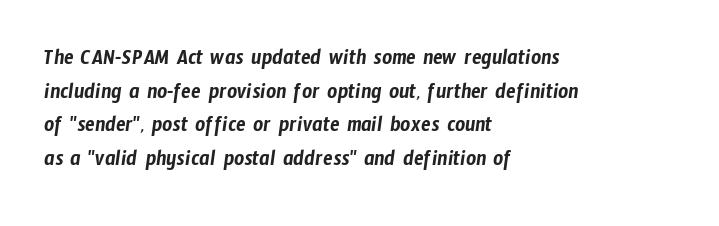
{"underline": "no", "align": "left", "line_spacing": "normal", "line_spacing_ratio": 1.53, "letter_spacing": "normal", "letter_spacing_em": 0.0, "glyph_px": 22}
